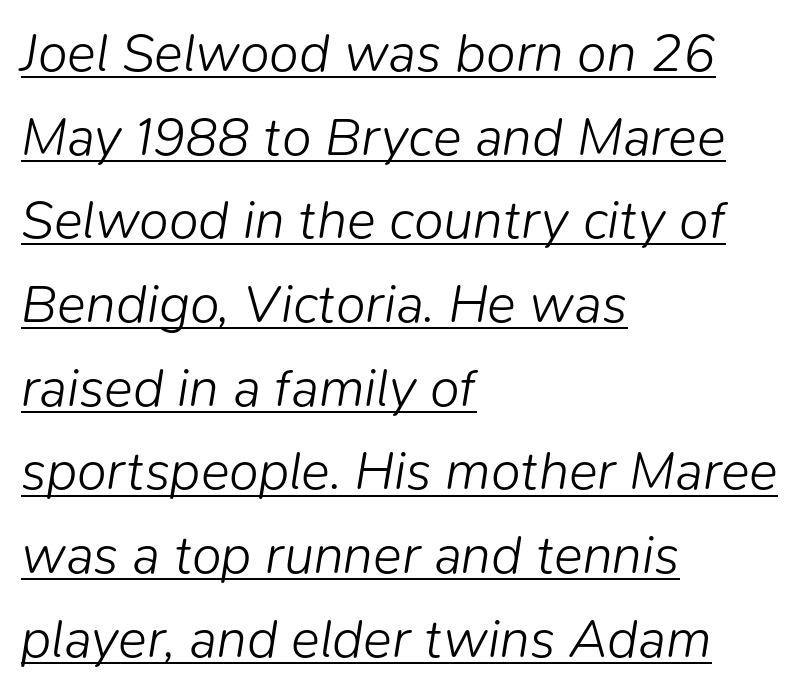
The image shows 54 px light type, italic (leaning right); set left-aligned, normal line spacing (1.55x), normal letter spacing, underlined; low stroke contrast and a medium x-height.
